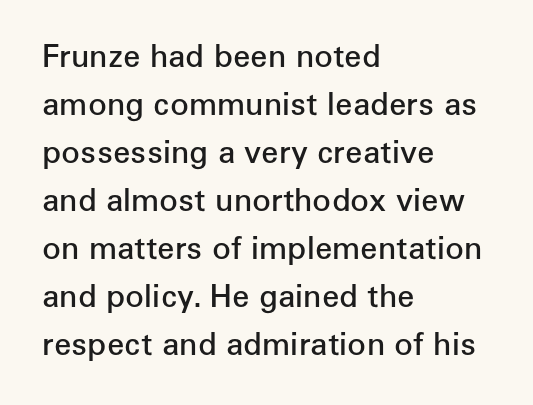
{"serif": "no", "italic": "no", "bold": "semi", "weight": "semibold", "width": "normal", "stroke_contrast": "low", "x_height": "medium", "monospaced": "no", "underline": "no", "align": "left", "line_spacing": "normal", "line_spacing_ratio": 1.55, "letter_spacing": "normal", "letter_spacing_em": 0.0, "glyph_px": 31}
